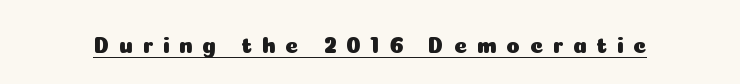
The image shows 22 px text type, upright; set unusually wide letter spacing (+0.44 em), underlined.
